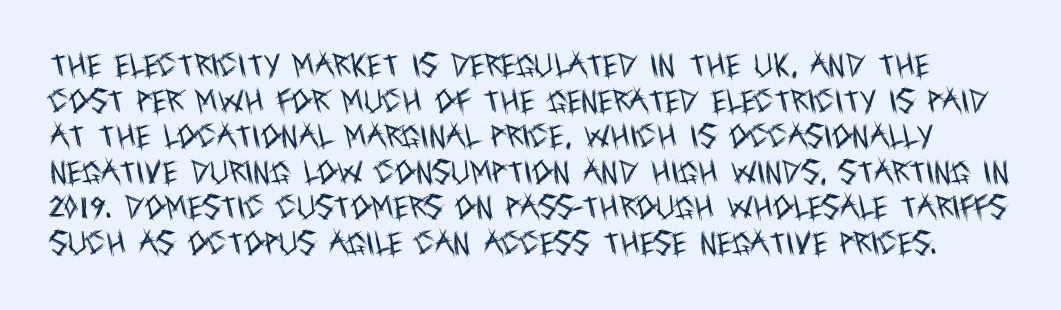
{"italic": "no", "bold": "no", "underline": "no", "line_spacing": "normal", "line_spacing_ratio": 1.37, "letter_spacing": "normal", "letter_spacing_em": 0.0, "glyph_px": 26}
